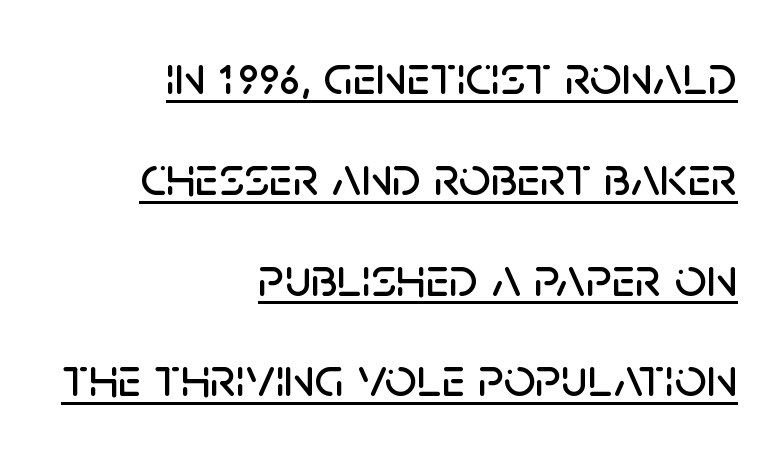
{"serif": "no", "italic": "no", "width": "normal", "stroke_contrast": "low", "x_height": "large", "monospaced": "no", "underline": "yes", "align": "right", "line_spacing_ratio": 1.8, "letter_spacing": "normal", "letter_spacing_em": 0.0, "glyph_px": 56}
